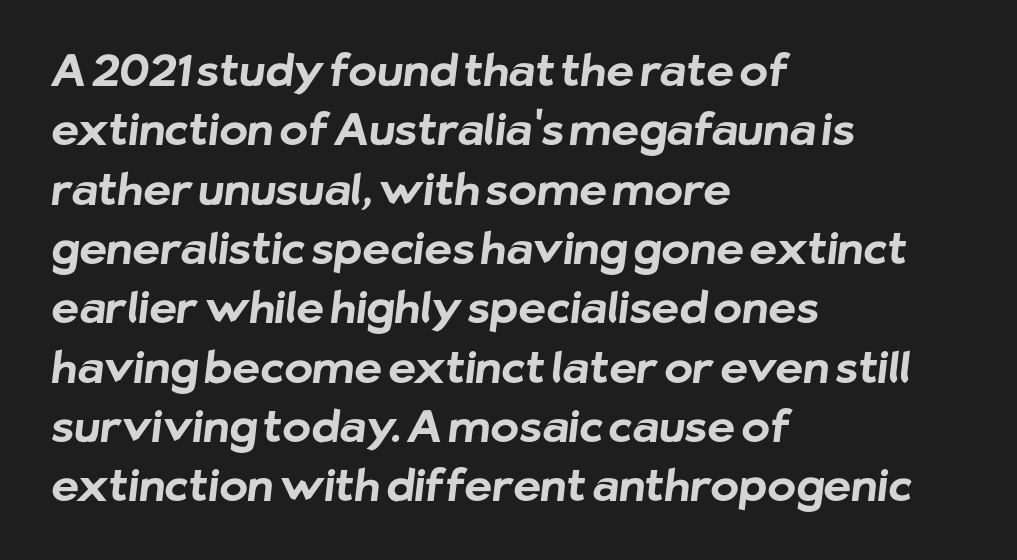
Lines of text with bare space underneath. Does the type have serifs? No, each stem ends abruptly. The paragraph has a hard left edge and a soft right edge. Leading: standard.
